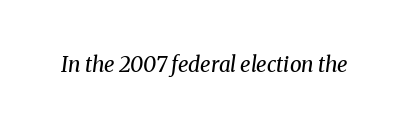
Q: Is the text bold? A: No.
Q: Is the text italic (slanted)? A: Yes, it leans right by about 8 degrees.
Q: Is the text underlined? A: No.
Q: Is the spacing between letters normal or unusually wide? A: Normal.
